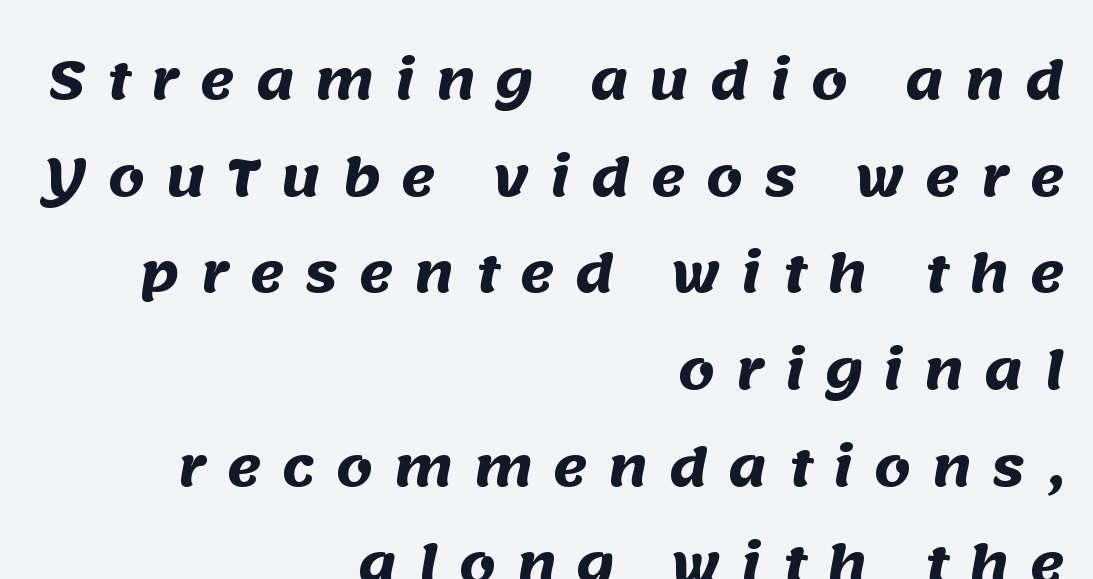
Q: Is the text bold? A: Yes.
Q: Is the typeface a serif or a sans-serif typeface? A: Sans-serif.
Q: Is the text underlined? A: No.
Q: How is the paragraph aligned? A: Right-aligned.
Q: Is the spacing between letters normal or unusually wide? A: Unusually wide.
Q: Width (condensed, normal, or wide)? A: Normal.
Q: Stroke contrast? A: Medium.
Q: x-height? A: Large.
Q: Monospaced? A: No.
